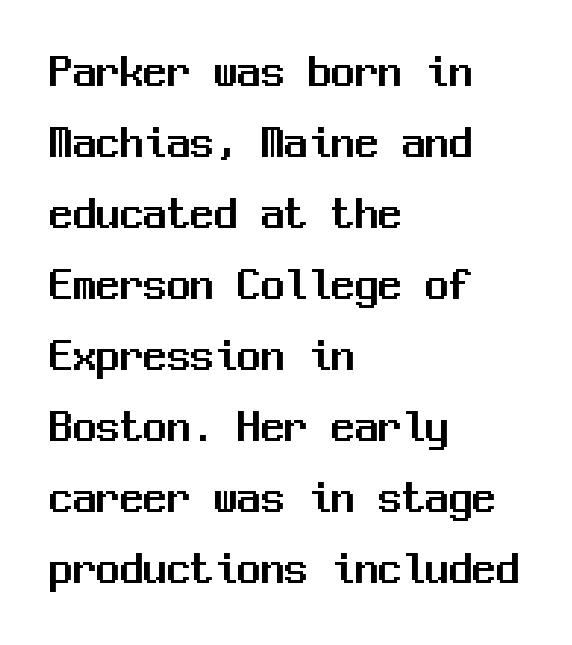
{"serif": "no", "italic": "no", "width": "normal", "stroke_contrast": "medium", "x_height": "medium", "monospaced": "yes", "underline": "no", "align": "left", "line_spacing": "normal", "line_spacing_ratio": 1.51, "letter_spacing": "normal", "letter_spacing_em": 0.0, "glyph_px": 47}
